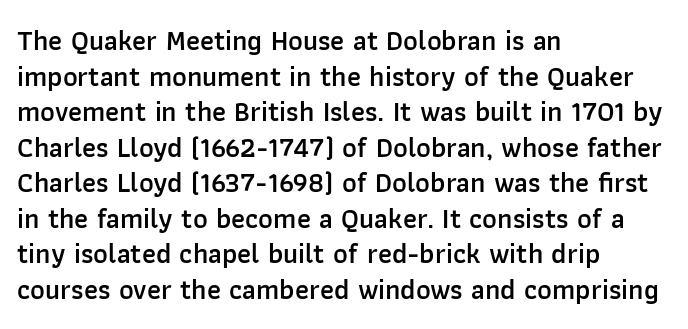
Q: Is the text bold? A: Semi-bold.
Q: Is the text italic (slanted)? A: No, it is upright.
Q: Is the typeface a serif or a sans-serif typeface? A: Sans-serif.
Q: Is the text underlined? A: No.
Q: How is the paragraph aligned? A: Left-aligned.
Q: Is the spacing between letters normal or unusually wide? A: Normal.
Q: Is the spacing between lines tight, normal or loose? A: Normal.
Q: Width (condensed, normal, or wide)? A: Normal.
Q: Stroke contrast? A: Low.
Q: x-height? A: Medium.
Q: Monospaced? A: No.
